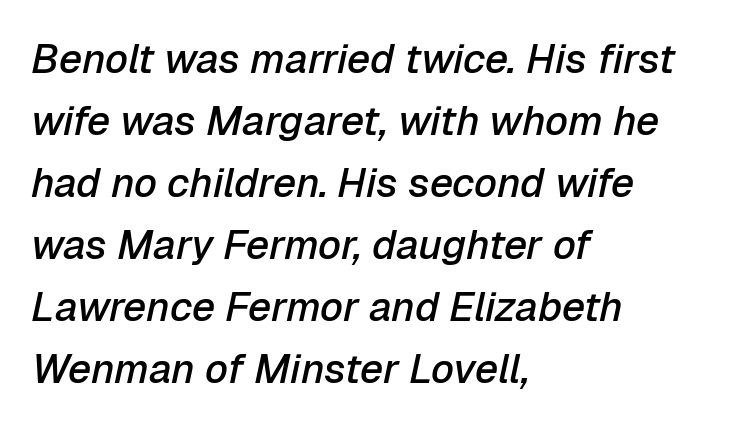
{"italic": "yes", "lean": "right", "slant_degrees": 12, "bold": "semi", "weight": "semibold", "width": "normal", "stroke_contrast": "low", "x_height": "medium", "monospaced": "no", "underline": "no", "align": "left", "line_spacing": "normal", "line_spacing_ratio": 1.51, "letter_spacing": "normal", "letter_spacing_em": 0.0, "glyph_px": 41}
